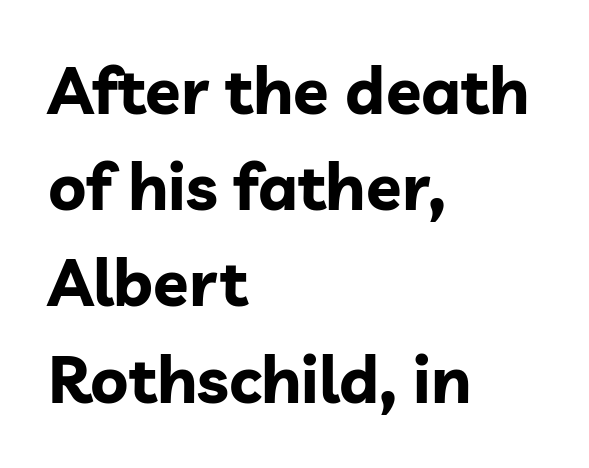
The image shows 65 px bold sans-serif type, upright; set left-aligned, normal line spacing (1.48x), normal letter spacing, not underlined; low stroke contrast and a medium x-height.
